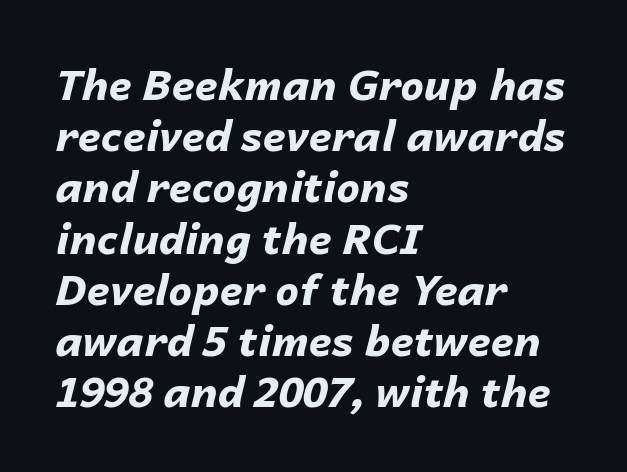
{"italic": "yes", "lean": "right", "slant_degrees": 14, "bold": "yes", "weight": "bold", "width": "normal", "stroke_contrast": "low", "x_height": "medium", "monospaced": "no", "underline": "no", "align": "left", "line_spacing_ratio": 1.22, "letter_spacing": "normal", "letter_spacing_em": 0.0, "glyph_px": 42}
